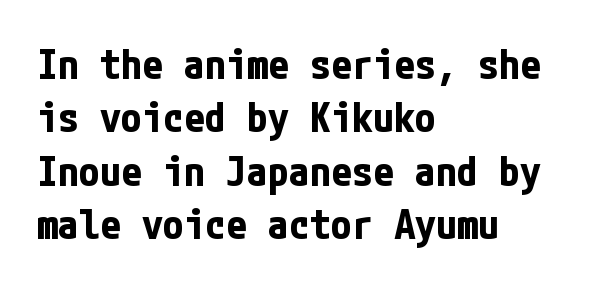
{"serif": "no", "italic": "no", "bold": "yes", "weight": "bold", "width": "condensed", "stroke_contrast": "low", "x_height": "medium", "underline": "no", "align": "left", "line_spacing": "normal", "line_spacing_ratio": 1.27, "letter_spacing": "normal", "letter_spacing_em": 0.0, "glyph_px": 42}
